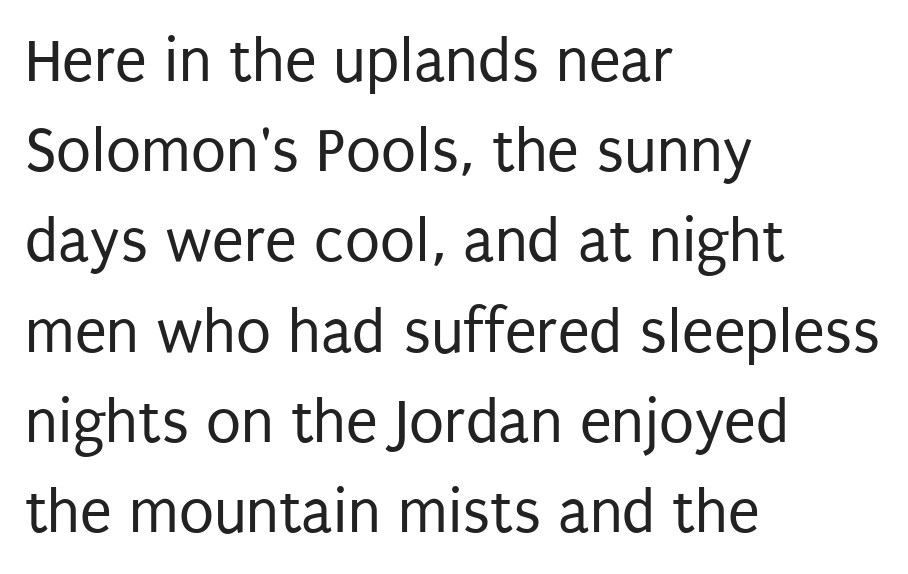
Q: Is the text bold? A: No.
Q: Is the text italic (slanted)? A: No, it is upright.
Q: Is the typeface a serif or a sans-serif typeface? A: Sans-serif.
Q: Is the text underlined? A: No.
Q: How is the paragraph aligned? A: Left-aligned.
Q: Is the spacing between letters normal or unusually wide? A: Normal.
Q: Is the spacing between lines tight, normal or loose? A: Normal.
Q: Width (condensed, normal, or wide)? A: Condensed.
Q: Stroke contrast? A: Low.
Q: x-height? A: Large.
Q: Monospaced? A: No.
